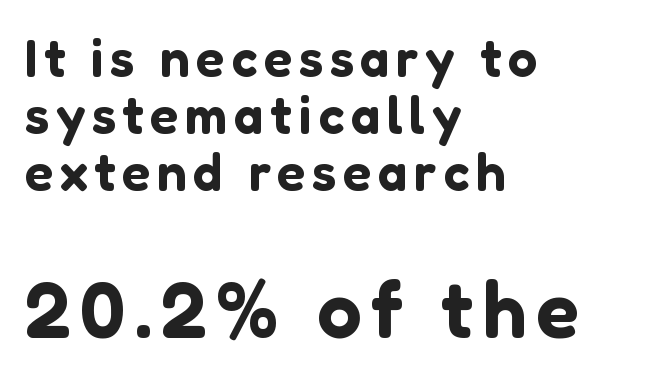
The image shows 79 px sans-serif type, upright; set left-aligned, tight line spacing (1.08x), not underlined; the second (bottom) block is 1.49x larger; low stroke contrast and a medium x-height.
